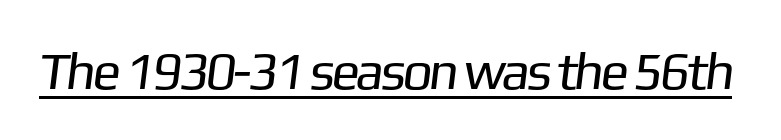
Q: Is the text bold? A: No.
Q: Is the typeface a serif or a sans-serif typeface? A: Sans-serif.
Q: Is the text underlined? A: Yes.
Q: Is the spacing between letters normal or unusually wide? A: Normal.
Q: Width (condensed, normal, or wide)? A: Normal.
Q: Stroke contrast? A: Low.
Q: x-height? A: Medium.
Q: Monospaced? A: No.
